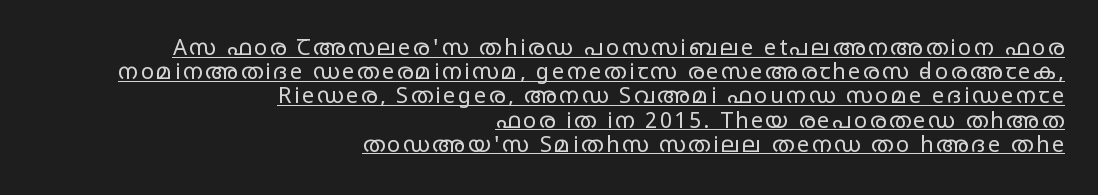
The image shows 22 px text type, upright; set right-aligned, tight line spacing (1.1x), underlined.
